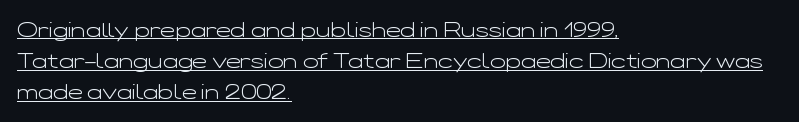
The weight tops out at a normal text grade. The paragraph has a hard left edge and a soft right edge. The leading is moderate, giving the passage an even texture. No italicization has been applied; the sample stays upright. Check the space under the baseline: a stroke is drawn there.
